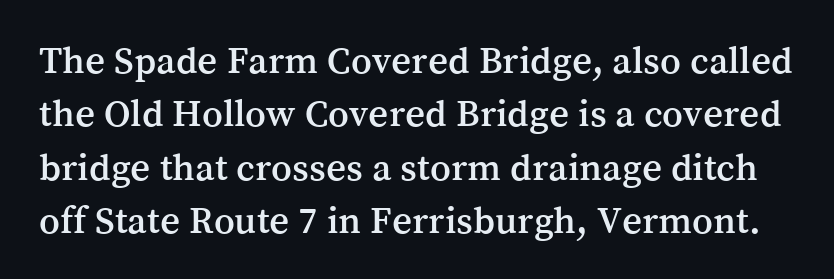
Q: Is the text italic (slanted)? A: No, it is upright.
Q: Is the typeface a serif or a sans-serif typeface? A: Serif.
Q: Is the text underlined? A: No.
Q: Is the spacing between letters normal or unusually wide? A: Normal.
Q: Is the spacing between lines tight, normal or loose? A: Normal.
Q: Width (condensed, normal, or wide)? A: Normal.
Q: Stroke contrast? A: Medium.
Q: x-height? A: Medium.
Q: Monospaced? A: No.
